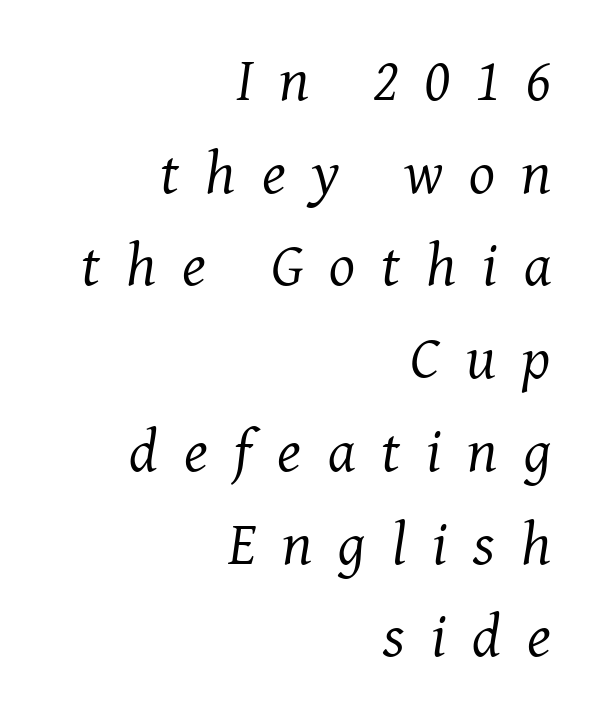
The image shows 61 px regular-weight serif type, italic (leaning right); set right-aligned, normal line spacing (1.52x), unusually wide letter spacing (+0.43 em), not underlined; medium stroke contrast and a medium x-height.
